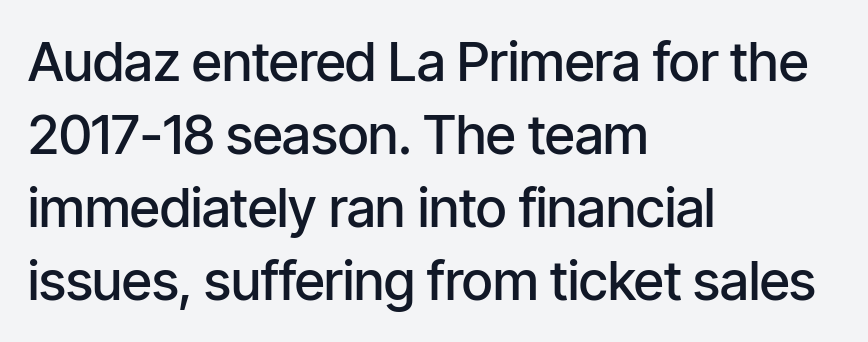
{"serif": "no", "italic": "no", "bold": "semi", "weight": "semibold", "width": "condensed", "stroke_contrast": "low", "x_height": "medium", "monospaced": "no", "underline": "no", "align": "left", "line_spacing": "normal", "line_spacing_ratio": 1.35, "letter_spacing": "normal", "letter_spacing_em": 0.0, "glyph_px": 54}
